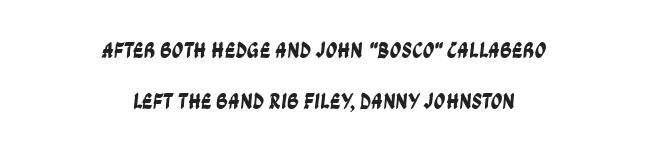
{"underline": "no", "align": "center", "line_spacing": "loose", "line_spacing_ratio": 2.2, "letter_spacing": "normal", "letter_spacing_em": 0.0, "glyph_px": 23}
